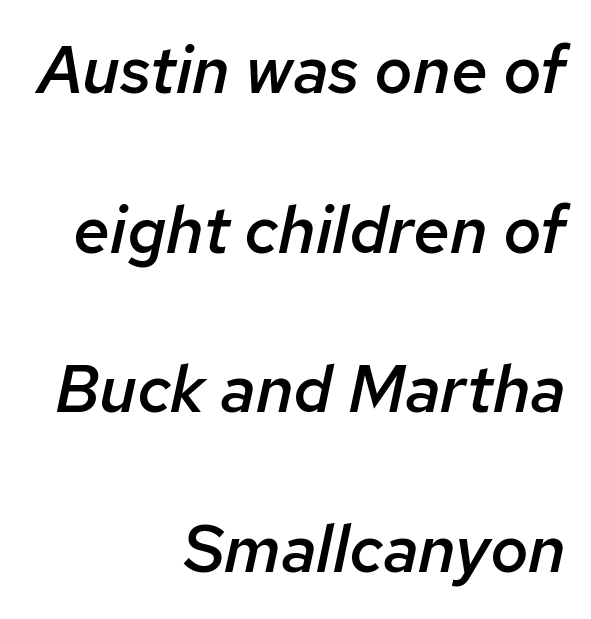
{"italic": "yes", "lean": "right", "slant_degrees": 12, "bold": "semi", "weight": "semibold", "width": "normal", "stroke_contrast": "low", "x_height": "medium", "monospaced": "no", "underline": "no", "align": "right", "line_spacing": "loose", "line_spacing_ratio": 2.42, "letter_spacing": "normal", "letter_spacing_em": 0.0, "glyph_px": 66}
